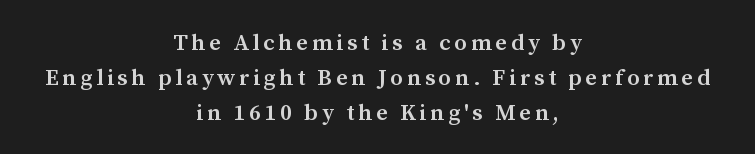
Q: Is the text bold? A: Semi-bold.
Q: Is the text italic (slanted)? A: No, it is upright.
Q: Is the text underlined? A: No.
Q: How is the paragraph aligned? A: Centered.
Q: Is the spacing between lines tight, normal or loose? A: Normal.
